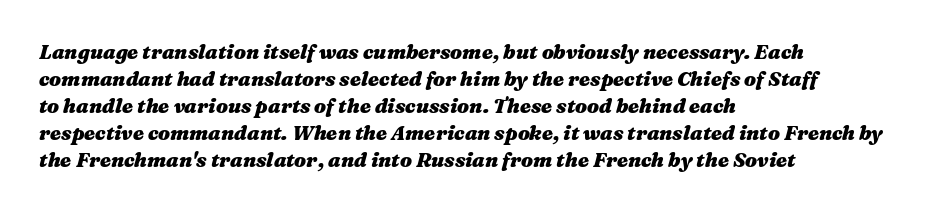
The image shows 20 px bold type, italic (leaning right); set left-aligned, normal line spacing (1.35x), normal letter spacing, not underlined.
